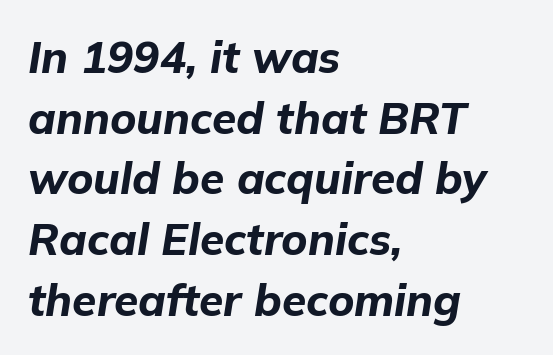
Teacher's note: observe the even left margin — that is flush-left alignment. Looks like regular typesetting: each glyph gets only the width it needs. Its strokes are broad and dark, the hallmark of bold type. Leading matches the norm, producing a regular column.
